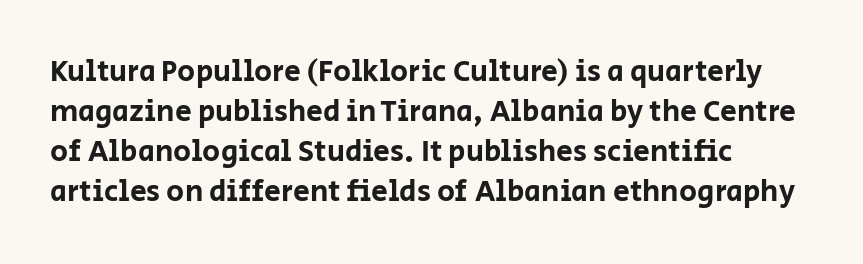
The leading is moderate, giving the passage an even texture. The face used here is proportionally spaced, like ordinary book or web type. Letters rest on an invisible, unmarked baseline. How are the letters spaced? Ordinarily, with no added tracking. The type sits square on the baseline with zero lean.
